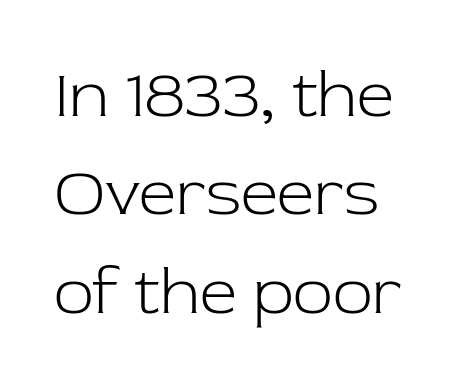
The image shows 66 px light serif type, upright; set left-aligned, normal line spacing (1.49x), normal letter spacing, not underlined; low stroke contrast and a medium x-height.
